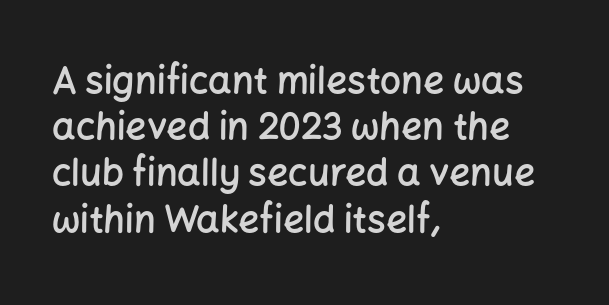
Q: Is the text bold? A: Semi-bold.
Q: Is the text italic (slanted)? A: No, it is upright.
Q: Is the typeface a serif or a sans-serif typeface? A: Sans-serif.
Q: Is the text underlined? A: No.
Q: How is the paragraph aligned? A: Left-aligned.
Q: Is the spacing between letters normal or unusually wide? A: Normal.
Q: Is the spacing between lines tight, normal or loose? A: Normal.
Q: Width (condensed, normal, or wide)? A: Normal.
Q: Stroke contrast? A: Low.
Q: x-height? A: Medium.
Q: Monospaced? A: No.
